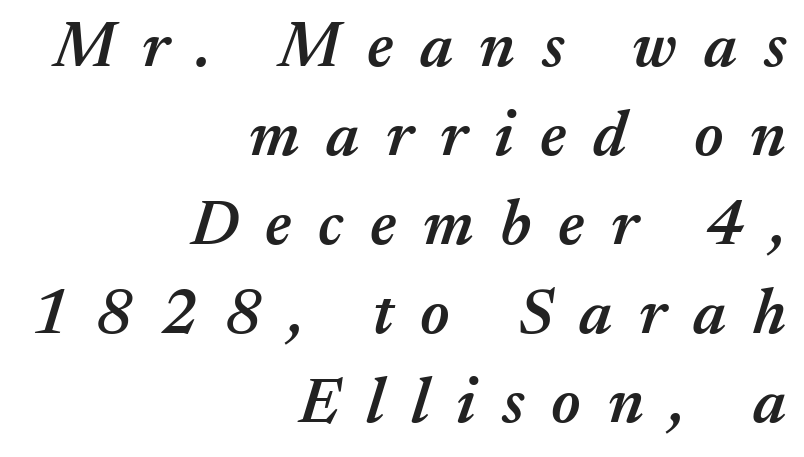
Q: Is the text bold? A: Semi-bold.
Q: Is the text italic (slanted)? A: Yes, it leans right by about 17 degrees.
Q: Is the text underlined? A: No.
Q: How is the paragraph aligned? A: Right-aligned.
Q: Is the spacing between letters normal or unusually wide? A: Unusually wide.
Q: Is the spacing between lines tight, normal or loose? A: Normal.
Q: Width (condensed, normal, or wide)? A: Normal.
Q: Stroke contrast? A: Medium.
Q: x-height? A: Medium.
Q: Monospaced? A: No.
